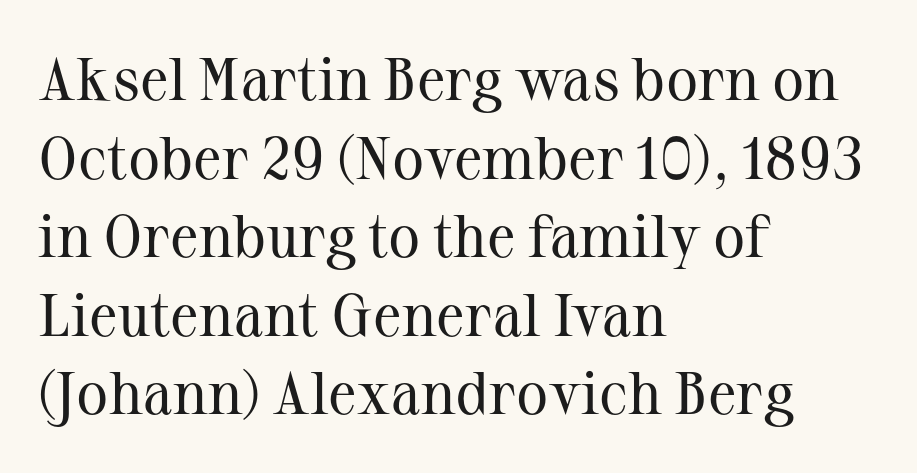
Q: Is the text bold? A: No.
Q: Is the text italic (slanted)? A: No, it is upright.
Q: Is the typeface a serif or a sans-serif typeface? A: Serif.
Q: Is the text underlined? A: No.
Q: How is the paragraph aligned? A: Left-aligned.
Q: Is the spacing between letters normal or unusually wide? A: Normal.
Q: Is the spacing between lines tight, normal or loose? A: Normal.
Q: Width (condensed, normal, or wide)? A: Normal.
Q: Stroke contrast? A: Medium.
Q: x-height? A: Medium.
Q: Monospaced? A: No.
